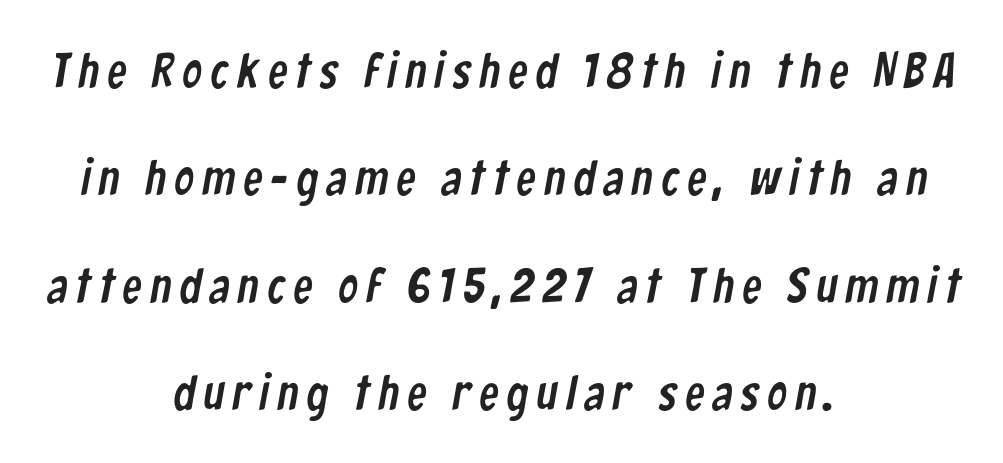
{"serif": "no", "width": "condensed", "stroke_contrast": "low", "x_height": "medium", "monospaced": "no", "underline": "no", "align": "center", "line_spacing": "loose", "line_spacing_ratio": 2.19, "glyph_px": 49}
